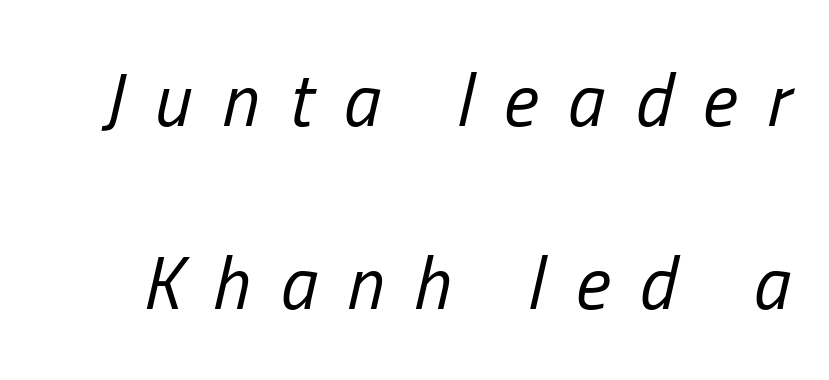
Q: Is the text bold? A: No.
Q: Is the text italic (slanted)? A: Yes, it leans right by about 13 degrees.
Q: Is the text underlined? A: No.
Q: Is the spacing between letters normal or unusually wide? A: Unusually wide.
Q: Is the spacing between lines tight, normal or loose? A: Loose.
Q: Width (condensed, normal, or wide)? A: Condensed.
Q: Stroke contrast? A: Low.
Q: x-height? A: Medium.
Q: Monospaced? A: No.
